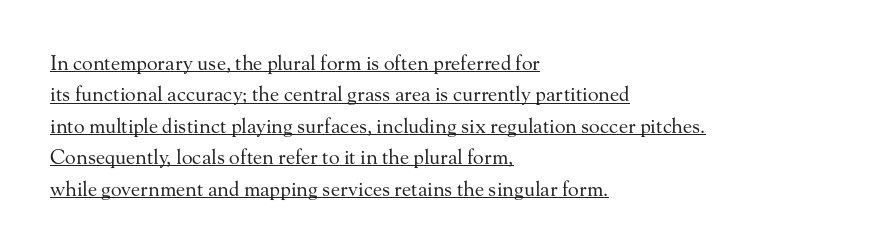
The font sits on the lighter half of the weight spectrum, regular included. Inter-character spacing is left at the font's built-in metrics. What's the leading like? Ordinary, nothing unusual. The paragraph shown leans on its left margin.
